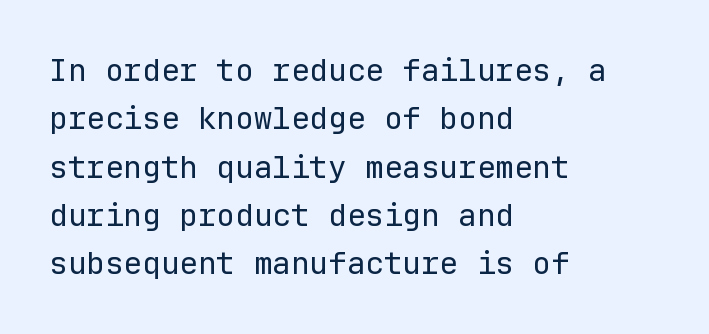
Does the copy run flush right? No — it runs flush left. Descenders hang freely into open space. In terms of posture, this sample is upright. No extra tracking has been applied to these lines.
